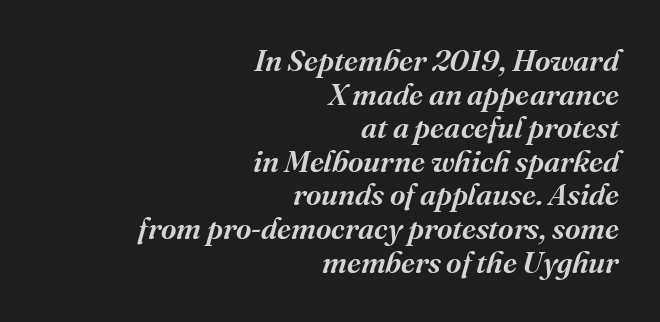
The rendering keeps characters at their native spacing. Notice how the passage keeps a crisp vertical edge on the right only. The face used here has a pronounced slope to its letters. This block would grow much taller if given ordinary leading; it's compressed now.
